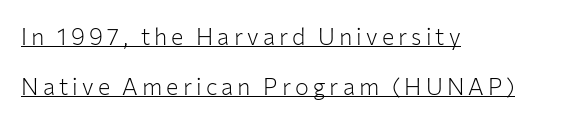
{"italic": "no", "bold": "no", "underline": "yes", "align": "left", "line_spacing": "loose", "line_spacing_ratio": 2.17, "glyph_px": 23}
